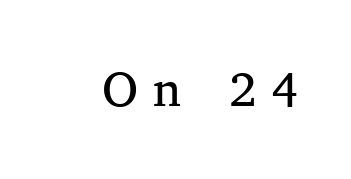
Q: Is the text bold? A: No.
Q: Is the text italic (slanted)? A: No, it is upright.
Q: Is the typeface a serif or a sans-serif typeface? A: Serif.
Q: Is the text underlined? A: No.
Q: Is the spacing between letters normal or unusually wide? A: Unusually wide.
Q: Width (condensed, normal, or wide)? A: Normal.
Q: Stroke contrast? A: Medium.
Q: x-height? A: Medium.
Q: Monospaced? A: No.
